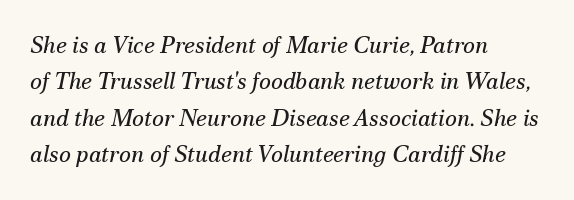
Q: Is the text bold? A: No.
Q: Is the text italic (slanted)? A: Yes, it leans right by about 12 degrees.
Q: Is the text underlined? A: No.
Q: How is the paragraph aligned? A: Left-aligned.
Q: Is the spacing between letters normal or unusually wide? A: Normal.
Q: Is the spacing between lines tight, normal or loose? A: Normal.
